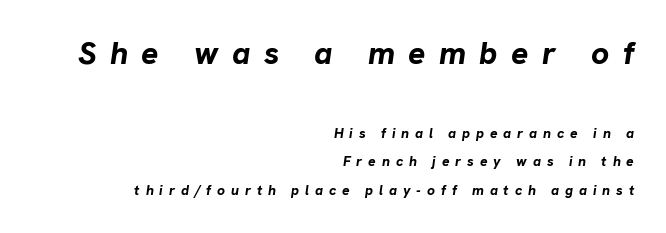
Q: Is the text bold? A: Yes.
Q: Is the text italic (slanted)? A: Yes, it leans right by about 8 degrees.
Q: Is the text underlined? A: No.
Q: How is the paragraph aligned? A: Right-aligned.
Q: Is the spacing between letters normal or unusually wide? A: Unusually wide.
Q: Is the spacing between lines tight, normal or loose? A: Loose.
Q: Which block of text is set in a larger size, the first (top) or the second (bottom)? A: The first (top) one.
Q: Width (condensed, normal, or wide)? A: Normal.
Q: Stroke contrast? A: Low.
Q: x-height? A: Medium.
Q: Monospaced? A: No.
